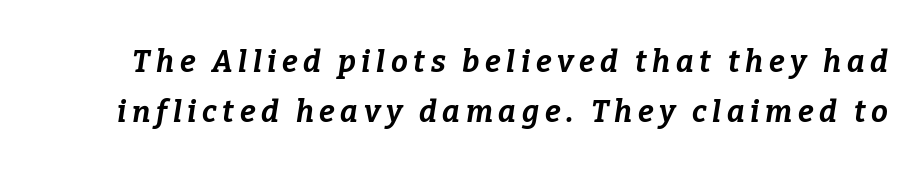
The letters advance in unequal steps, a hallmark of proportional type. Looking at the ascenders, they clearly lean. Normally led — the rows are evenly, conventionally spaced. Rule under the text: the space is simply empty. The rendering uses a bold face; every stroke is thick and dark.
